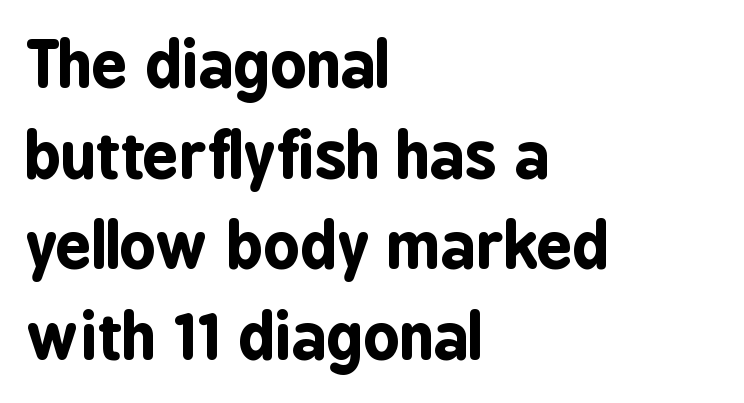
The image shows 63 px bold, condensed sans-serif type, upright; set left-aligned, normal line spacing (1.44x), normal letter spacing, not underlined; low stroke contrast and a medium x-height.
